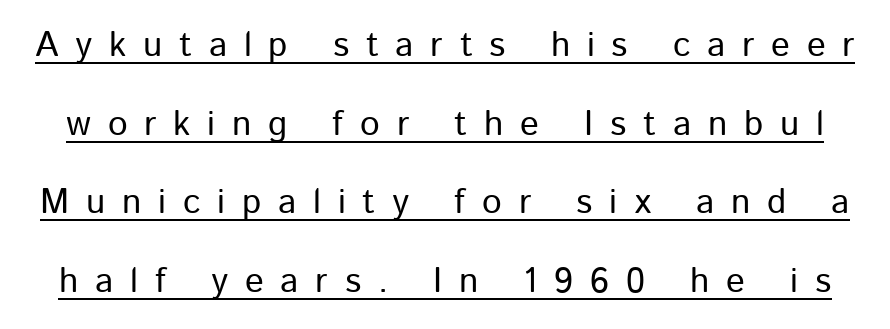
The image shows 35 px regular-weight sans-serif type, upright; set loose line spacing (2.25x), unusually wide letter spacing (+0.48 em), underlined; low stroke contrast and a medium x-height.
